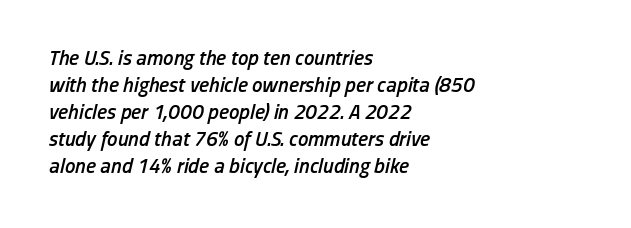
The space directly below the letters is spotless. The text block is weighted toward the left margin, trailing off unevenly rightward. Designer's note — italics engaged. Here the glyphs are tracked normally, forming tight word shapes. Notice the strokes are somewhat thickened but not fully heavy: this is a semibold. The rows are spaced the way most documents space them.
